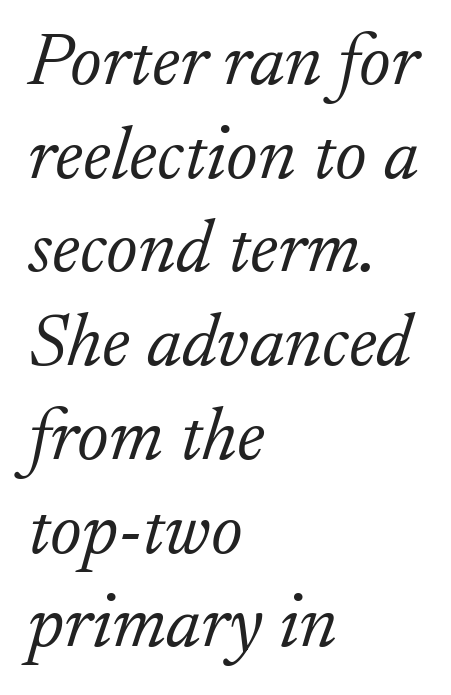
The image shows 75 px light serif type, italic (leaning right); set left-aligned, normal line spacing (1.25x), normal letter spacing, not underlined; low stroke contrast and a small x-height.
